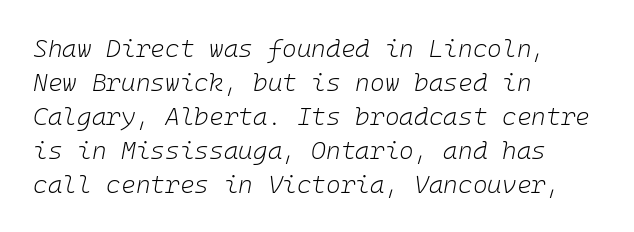
This block has exactly the height ordinary leading produces. Emphasis-style slanted type is in use. Each row of text sits above clean, open space. Bold? No — there's no thickening of the strokes. Is the letter spacing exaggerated? No — it looks like the ordinary default. A classic flush-left, rag-right setting is used for this passage.
